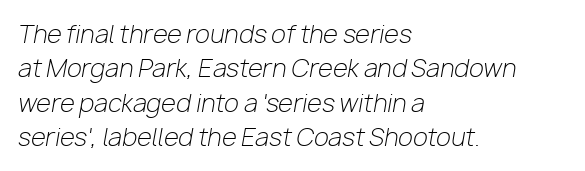
Q: Is the text bold? A: No.
Q: Is the text italic (slanted)? A: Yes, it leans right by about 10 degrees.
Q: Is the text underlined? A: No.
Q: How is the paragraph aligned? A: Left-aligned.
Q: Is the spacing between letters normal or unusually wide? A: Normal.
Q: Is the spacing between lines tight, normal or loose? A: Normal.
